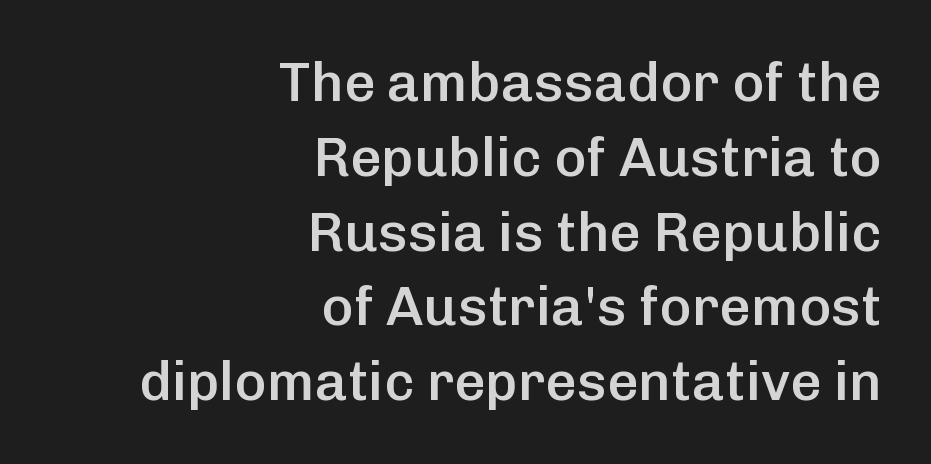
The image shows 55 px semibold sans-serif type, upright; set right-aligned, normal line spacing (1.36x), normal letter spacing, not underlined; low stroke contrast and a medium x-height.
